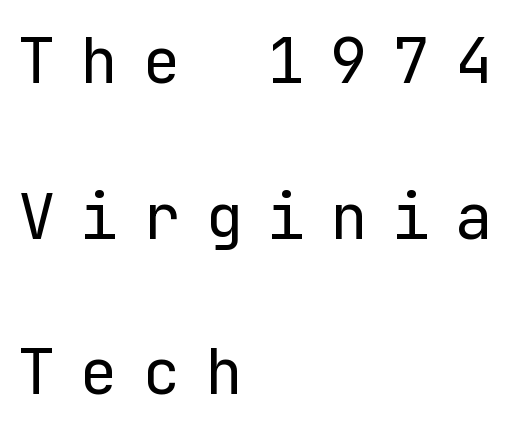
The image shows 63 px regular-weight sans-serif type, upright; set left-aligned, loose line spacing (2.47x), unusually wide letter spacing (+0.39 em), not underlined; low stroke contrast and a medium x-height.
